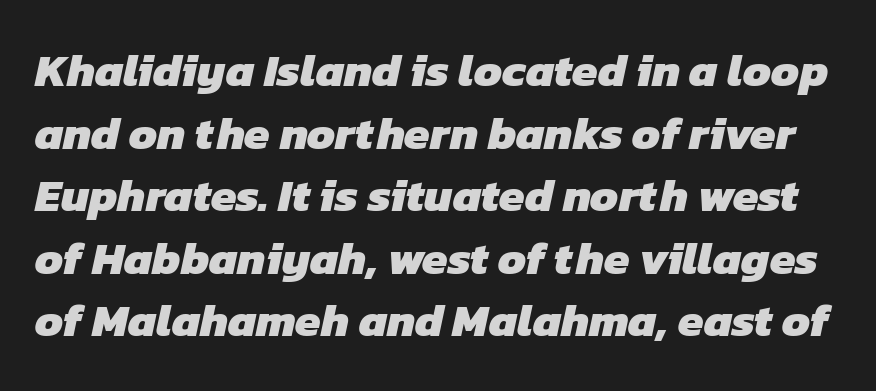
{"serif": "no", "bold": "yes", "weight": "heavy", "width": "normal", "stroke_contrast": "low", "x_height": "medium", "monospaced": "no", "underline": "no", "line_spacing": "normal", "line_spacing_ratio": 1.36, "letter_spacing": "normal", "letter_spacing_em": 0.0, "glyph_px": 46}
